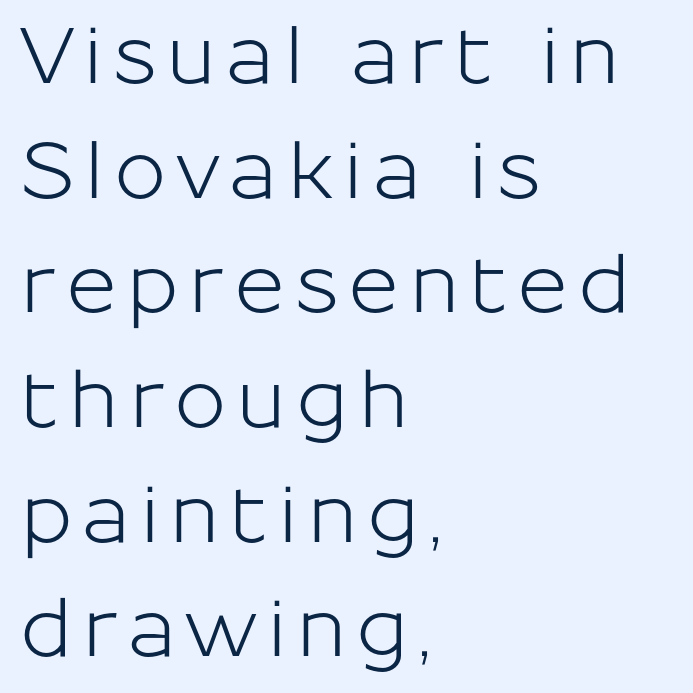
The image shows 78 px sans-serif type, upright; set left-aligned, normal line spacing (1.47x), not underlined; low stroke contrast and a medium x-height.
